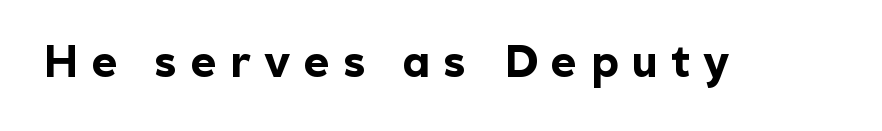
Q: Is the text bold? A: Yes.
Q: Is the text italic (slanted)? A: No, it is upright.
Q: Is the typeface a serif or a sans-serif typeface? A: Sans-serif.
Q: Is the text underlined? A: No.
Q: Is the spacing between letters normal or unusually wide? A: Unusually wide.
Q: Width (condensed, normal, or wide)? A: Normal.
Q: x-height? A: Medium.
Q: Monospaced? A: No.
